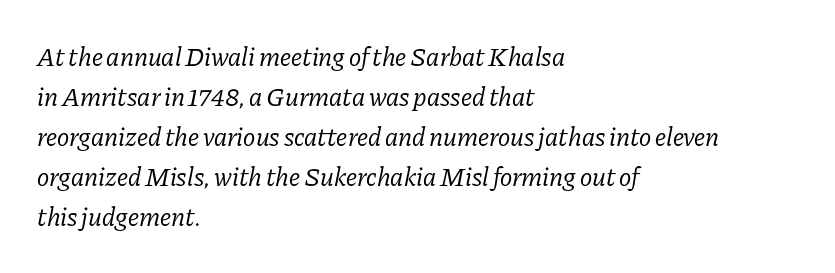
{"italic": "yes", "lean": "right", "slant_degrees": 11, "bold": "no", "underline": "no", "align": "left", "line_spacing": "normal", "line_spacing_ratio": 1.54, "letter_spacing": "normal", "letter_spacing_em": 0.0, "glyph_px": 26}
